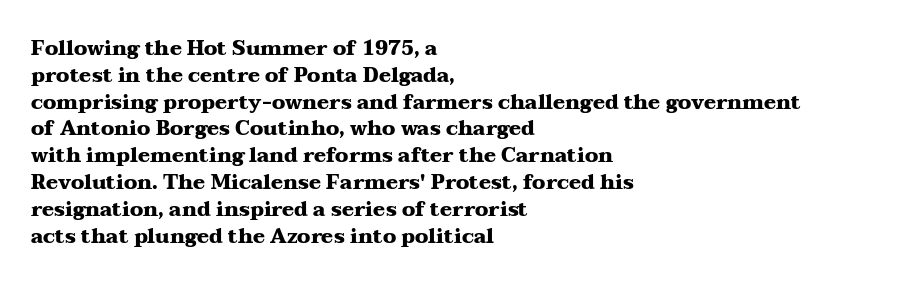
{"italic": "no", "bold": "yes", "underline": "no", "align": "left", "line_spacing": "normal", "line_spacing_ratio": 1.34, "letter_spacing": "normal", "letter_spacing_em": 0.0, "glyph_px": 20}
